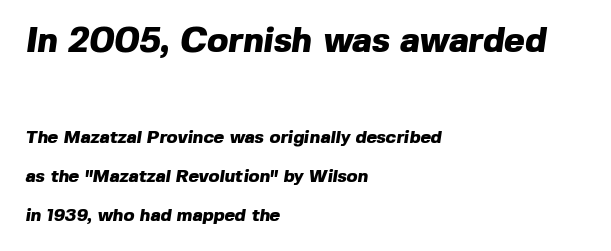
Does extra space separate the letters? No, they use regular spacing. A clean baseline with only descenders dipping below it. Alignment: flush left. The passage shown begins with its larger block and ends with its smaller one.
